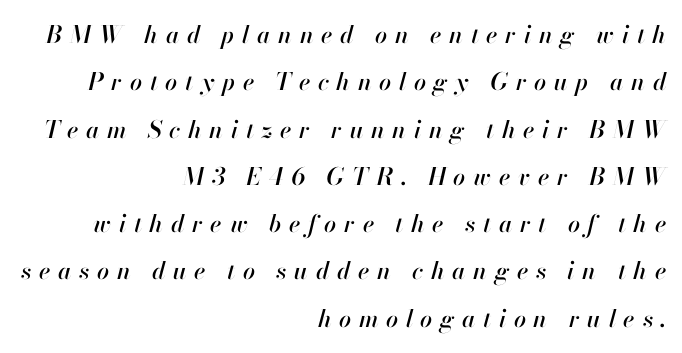
Line ends are locked; line starts wander. Compared with typical body copy, the letter spacing here is much looser. The rendering uses a large line-height, opening up the rows. These lines were composed using italics. Any mark beneath the type? The region is blank.
